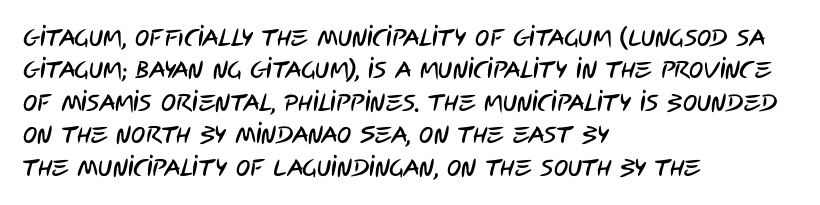
{"underline": "no", "align": "left", "line_spacing": "normal", "line_spacing_ratio": 1.35, "letter_spacing": "normal", "letter_spacing_em": 0.0, "glyph_px": 24}
